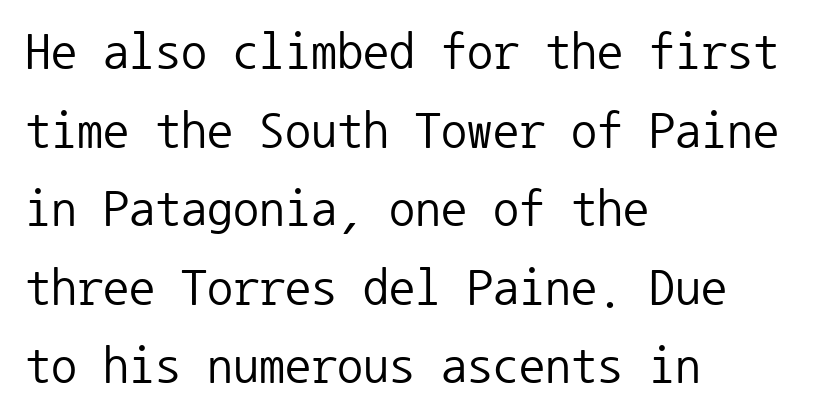
{"serif": "no", "italic": "no", "bold": "no", "weight": "regular", "width": "normal", "stroke_contrast": "low", "x_height": "medium", "monospaced": "yes", "underline": "no", "align": "left", "line_spacing": "normal", "line_spacing_ratio": 1.51, "letter_spacing": "normal", "letter_spacing_em": 0.0, "glyph_px": 52}
